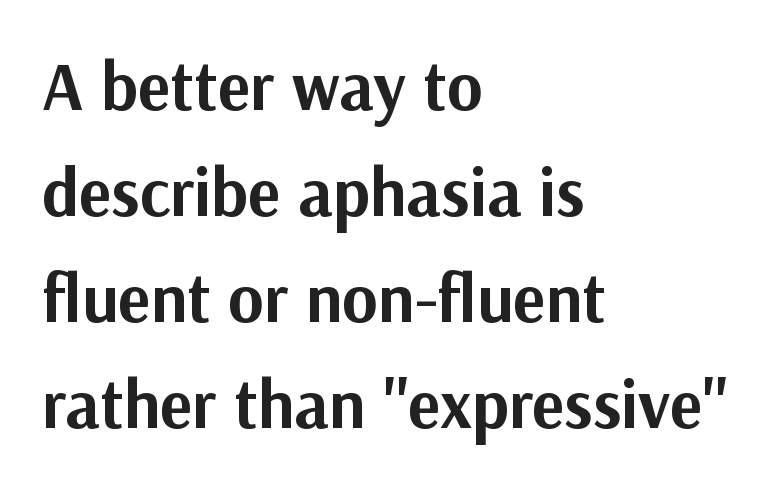
{"serif": "no", "italic": "no", "bold": "yes", "weight": "bold", "width": "normal", "stroke_contrast": "medium", "x_height": "medium", "monospaced": "no", "underline": "no", "align": "left", "line_spacing": "normal", "line_spacing_ratio": 1.56, "letter_spacing": "normal", "letter_spacing_em": 0.0, "glyph_px": 68}
